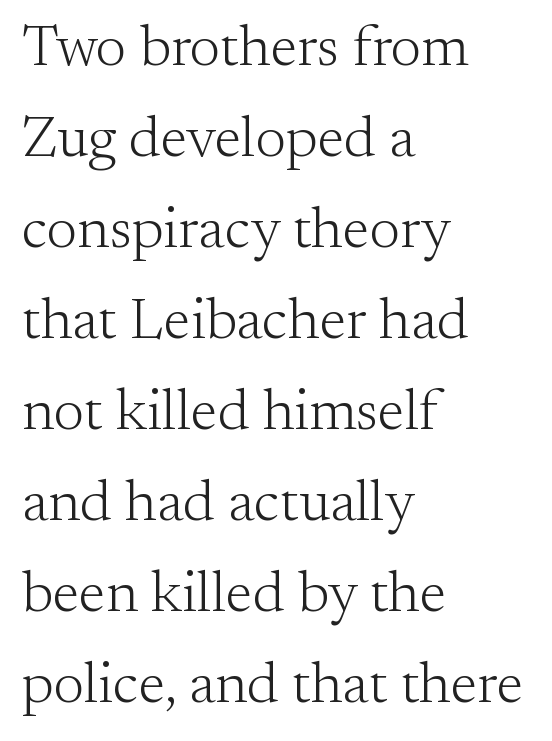
Q: Is the text bold? A: No.
Q: Is the text italic (slanted)? A: No, it is upright.
Q: Is the typeface a serif or a sans-serif typeface? A: Serif.
Q: Is the text underlined? A: No.
Q: How is the paragraph aligned? A: Left-aligned.
Q: Is the spacing between letters normal or unusually wide? A: Normal.
Q: Is the spacing between lines tight, normal or loose? A: Normal.
Q: Width (condensed, normal, or wide)? A: Normal.
Q: Stroke contrast? A: Medium.
Q: x-height? A: Small.
Q: Monospaced? A: No.
